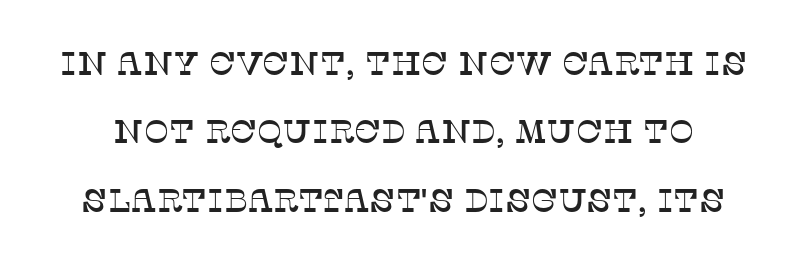
Q: Is the text italic (slanted)? A: No, it is upright.
Q: Is the typeface a serif or a sans-serif typeface? A: Serif.
Q: Is the text underlined? A: No.
Q: Is the spacing between letters normal or unusually wide? A: Normal.
Q: Is the spacing between lines tight, normal or loose? A: Loose.
Q: Width (condensed, normal, or wide)? A: Normal.
Q: Stroke contrast? A: Low.
Q: x-height? A: Large.
Q: Monospaced? A: No.
